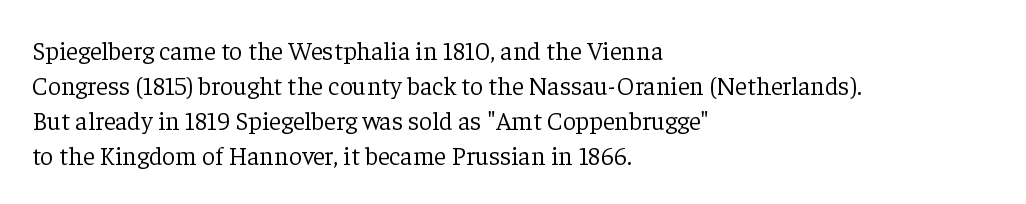
{"italic": "no", "bold": "no", "underline": "no", "align": "left", "line_spacing": "normal", "line_spacing_ratio": 1.35, "letter_spacing": "normal", "letter_spacing_em": 0.0, "glyph_px": 26}
